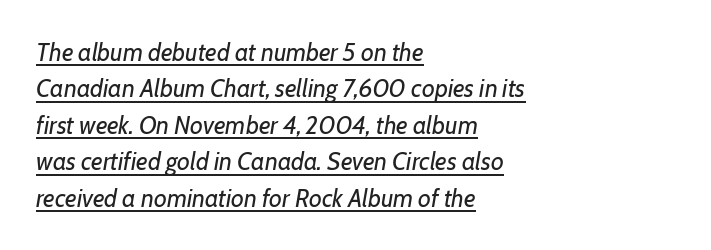
Tracking value appears to be zero — textbook default spacing. What decoration does the sample have? An underline. The font is comparable to plain body text, perhaps lighter. A typesetter would call this leading conventional body-copy spacing.
